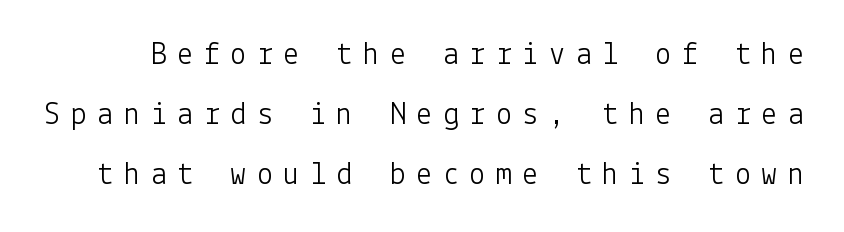
This rendering widens character spacing well past its baseline value. No word sits above an underline. Is this a sans? Yes — the strokes have no serifs. The strokes carry an ordinary text weight at most. Unlike italic type, these characters show no tilt at all.
